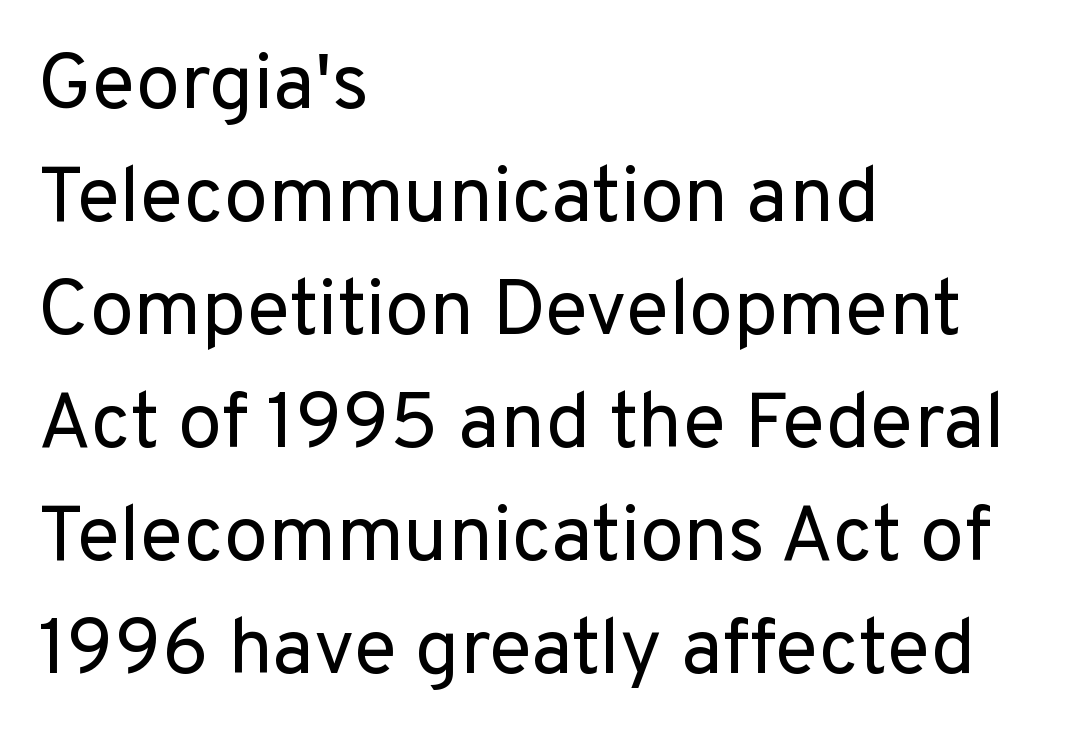
Q: Is the text bold? A: No.
Q: Is the text italic (slanted)? A: No, it is upright.
Q: Is the typeface a serif or a sans-serif typeface? A: Sans-serif.
Q: Is the text underlined? A: No.
Q: How is the paragraph aligned? A: Left-aligned.
Q: Is the spacing between letters normal or unusually wide? A: Normal.
Q: Is the spacing between lines tight, normal or loose? A: Normal.
Q: Width (condensed, normal, or wide)? A: Normal.
Q: Stroke contrast? A: Low.
Q: x-height? A: Medium.
Q: Monospaced? A: No.
